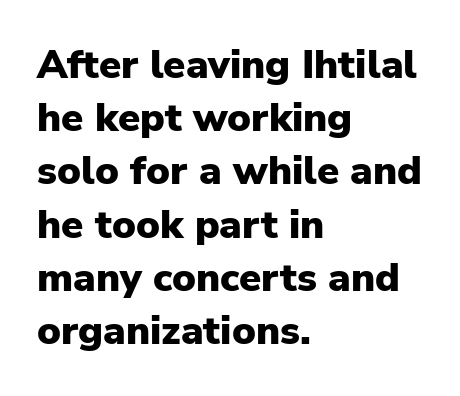
The line texture is even and compact thanks to regular tracking. In terms of weight, the rendering is a true, heavy bold. Proportional: the letters do not fall into vertical columns. Honestly, the row spacing looks completely unremarkable. The lettering holds an erect, upright posture throughout.
